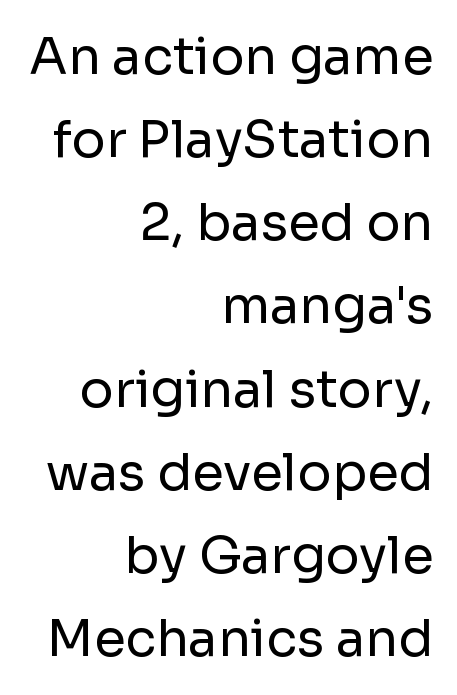
{"serif": "no", "italic": "no", "bold": "no", "weight": "regular", "width": "normal", "stroke_contrast": "low", "x_height": "medium", "monospaced": "no", "underline": "no", "align": "right", "line_spacing": "normal", "line_spacing_ratio": 1.63, "letter_spacing": "normal", "letter_spacing_em": 0.0, "glyph_px": 51}
